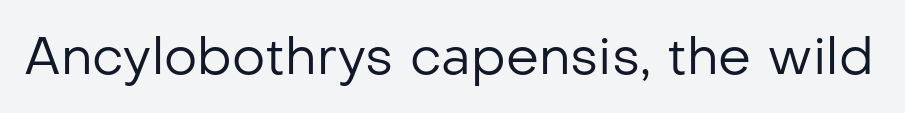
{"serif": "no", "italic": "no", "bold": "no", "weight": "regular", "width": "normal", "stroke_contrast": "low", "x_height": "medium", "monospaced": "no", "underline": "no", "letter_spacing": "normal", "letter_spacing_em": 0.0, "glyph_px": 52}
